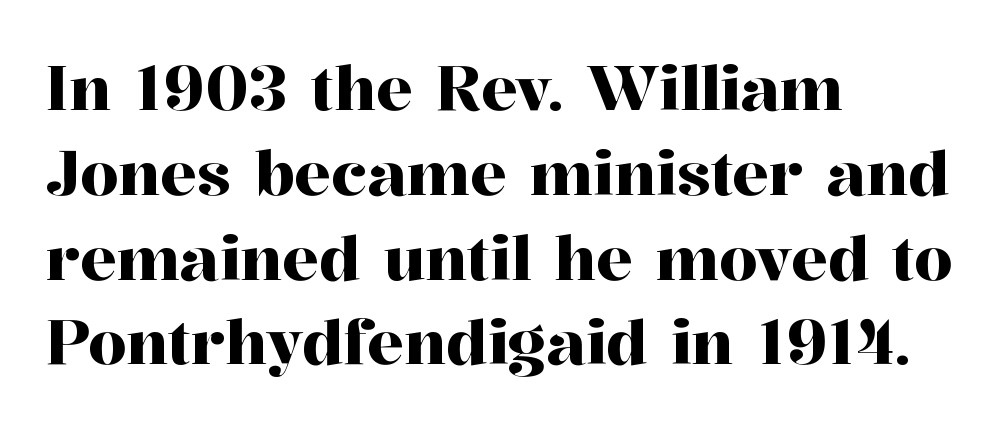
{"serif": "yes", "italic": "no", "width": "normal", "stroke_contrast": "high", "x_height": "medium", "monospaced": "no", "underline": "no", "align": "left", "line_spacing": "normal", "line_spacing_ratio": 1.39, "letter_spacing": "normal", "letter_spacing_em": 0.0, "glyph_px": 61}
